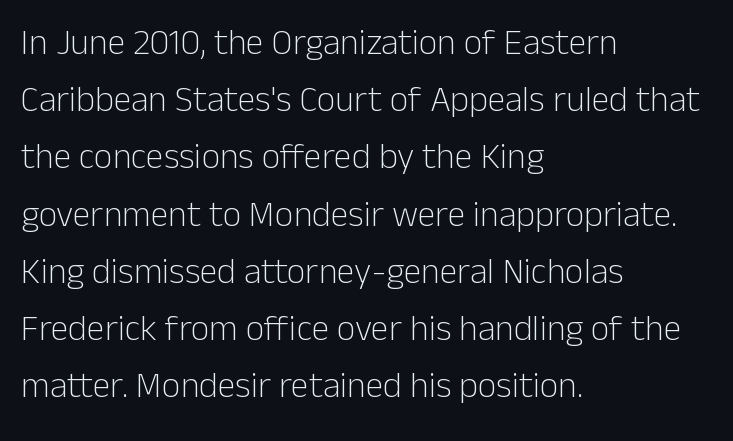
{"serif": "no", "italic": "no", "bold": "no", "weight": "light", "width": "normal", "stroke_contrast": "low", "x_height": "medium", "monospaced": "no", "underline": "no", "align": "left", "line_spacing": "normal", "line_spacing_ratio": 1.59, "letter_spacing": "normal", "letter_spacing_em": 0.0, "glyph_px": 36}
